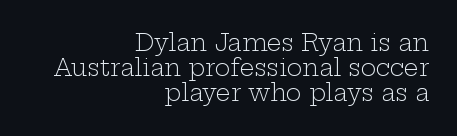
The image shows 23 px text type, upright; set right-aligned, tight line spacing (1.08x), normal letter spacing, not underlined.
